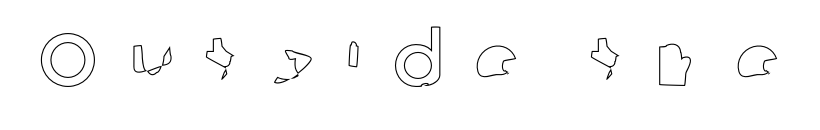
The passage shown is not underscored anywhere. The type sits square on the baseline with zero lean. Think of a printed novel: that variable character pitch is what you see here. The gaps between neighbouring characters are conspicuously large.
